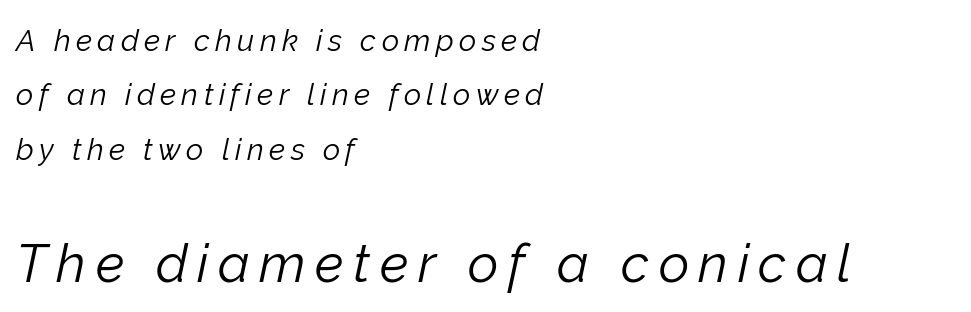
Q: Is the text bold? A: No.
Q: Is the text italic (slanted)? A: Yes, it leans right by about 12 degrees.
Q: Is the text underlined? A: No.
Q: How is the paragraph aligned? A: Left-aligned.
Q: Which block of text is set in a larger size, the first (top) or the second (bottom)? A: The second (bottom) one.
Q: Width (condensed, normal, or wide)? A: Normal.
Q: Stroke contrast? A: Low.
Q: x-height? A: Medium.
Q: Monospaced? A: No.
